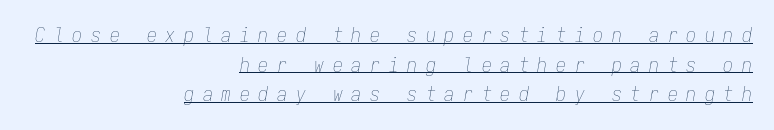
Q: Is the text bold? A: No.
Q: Is the text italic (slanted)? A: Yes, it leans right by about 9 degrees.
Q: Is the text underlined? A: Yes.
Q: How is the paragraph aligned? A: Right-aligned.
Q: Is the spacing between letters normal or unusually wide? A: Unusually wide.
Q: Is the spacing between lines tight, normal or loose? A: Normal.
